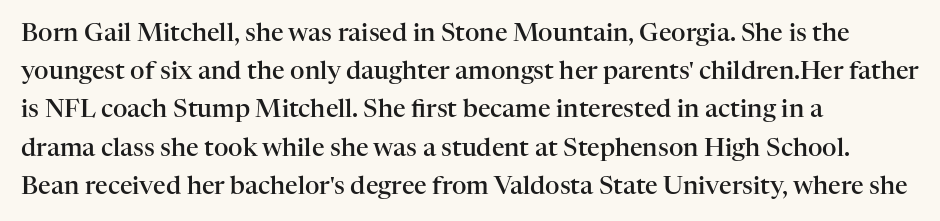
{"italic": "no", "bold": "semi", "underline": "no", "align": "left", "line_spacing": "normal", "line_spacing_ratio": 1.53, "letter_spacing": "normal", "letter_spacing_em": 0.0, "glyph_px": 25}
